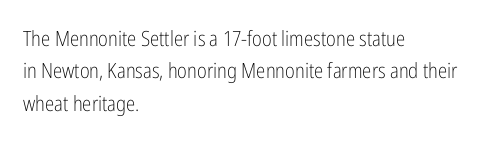
Words float on clear page, feet unadorned. Letters have the restrained weight of plain body copy at most. Horizontal alignment here is leftward, the default for most running prose. Whoever set this chose a conventional vertical rhythm. This sample uses an upright cut, with every glyph sitting square on the baseline.
